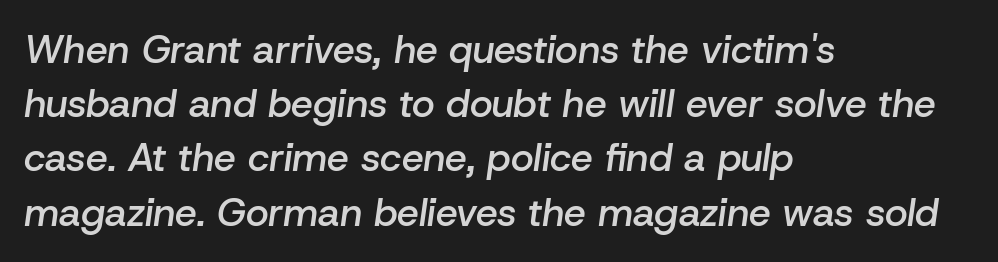
The vertical gap from one line to the next is medium. Here the glyphs are tracked normally, forming tight word shapes. Lines of text with bare space underneath. Does the lettering tilt? It does — this is italic.
